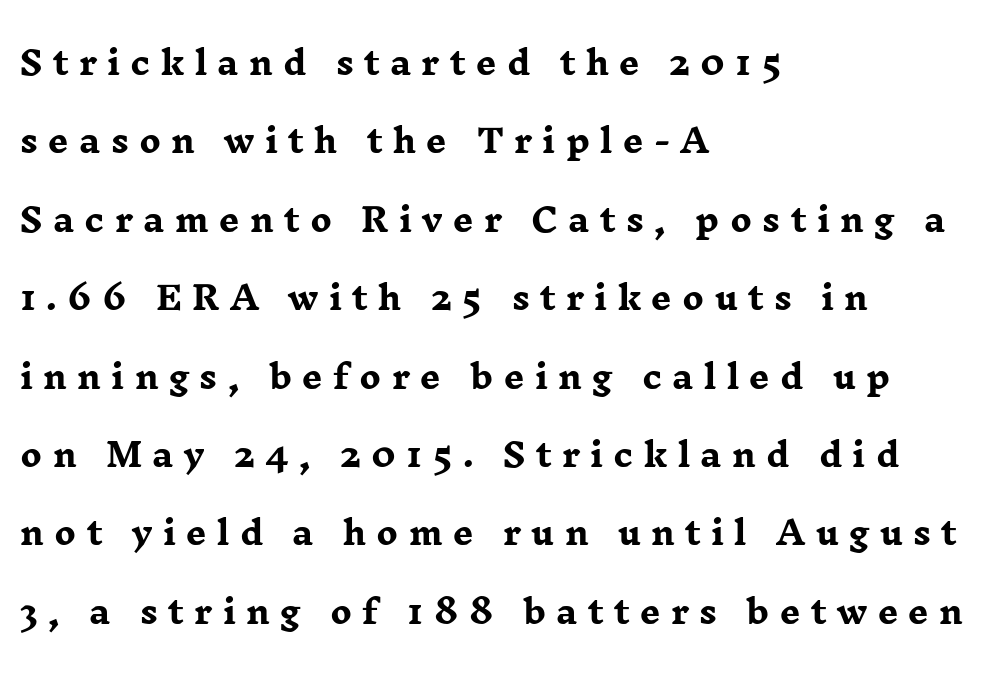
The image shows 32 px heavy, wide serif type, upright; set left-aligned, loose line spacing (2.45x), unusually wide letter spacing (+0.32 em), not underlined; low stroke contrast and a medium x-height.
